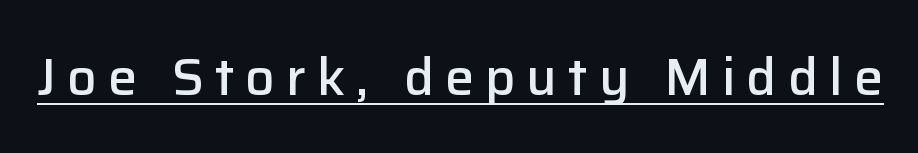
Q: Is the text bold? A: Semi-bold.
Q: Is the text italic (slanted)? A: No, it is upright.
Q: Is the typeface a serif or a sans-serif typeface? A: Sans-serif.
Q: Is the text underlined? A: Yes.
Q: Is the spacing between letters normal or unusually wide? A: Unusually wide.
Q: Width (condensed, normal, or wide)? A: Normal.
Q: Stroke contrast? A: Low.
Q: x-height? A: Medium.
Q: Monospaced? A: No.
